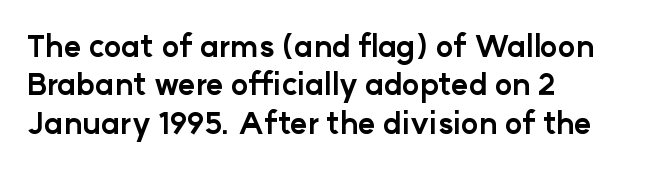
{"serif": "no", "italic": "no", "bold": "yes", "weight": "bold", "width": "normal", "stroke_contrast": "low", "x_height": "medium", "monospaced": "no", "underline": "no", "align": "left", "line_spacing": "normal", "line_spacing_ratio": 1.28, "letter_spacing": "normal", "letter_spacing_em": 0.0, "glyph_px": 30}
